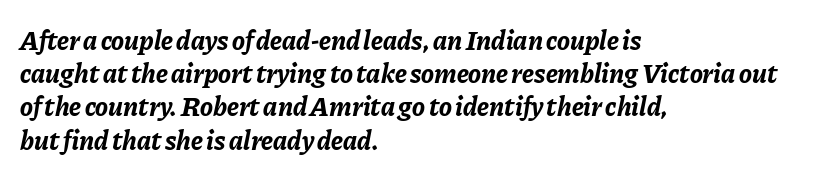
Italic: yes, the glyphs are oblique. Beneath every word, the page is bare. The compositor pushed each line to the left boundary. Typographic density is high because the face is bold.
